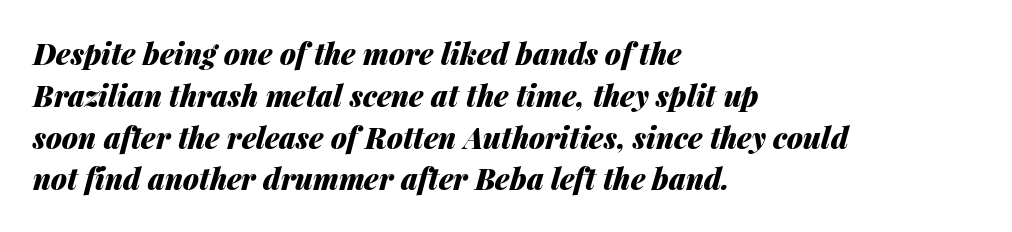
The passage shown is typed in a proportional face where columns would drift. Interline gaps are of average width in this sample. There's an unmistakable incline to the writing here. Students, this is bold: see how much ink each stroke carries.
